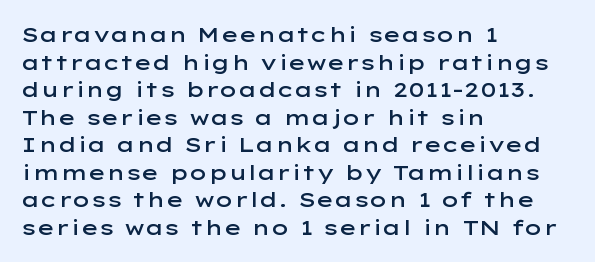
Q: Is the text bold? A: Semi-bold.
Q: Is the text italic (slanted)? A: No, it is upright.
Q: Is the text underlined? A: No.
Q: How is the paragraph aligned? A: Left-aligned.
Q: Is the spacing between letters normal or unusually wide? A: Normal.
Q: Is the spacing between lines tight, normal or loose? A: Normal.
